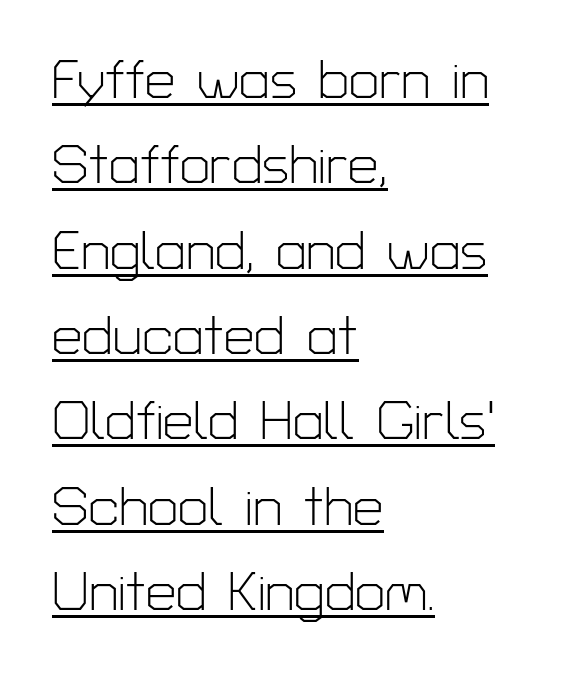
The image shows 54 px light sans-serif type, upright; set left-aligned, normal line spacing (1.58x), normal letter spacing, underlined; low stroke contrast and a medium x-height.
